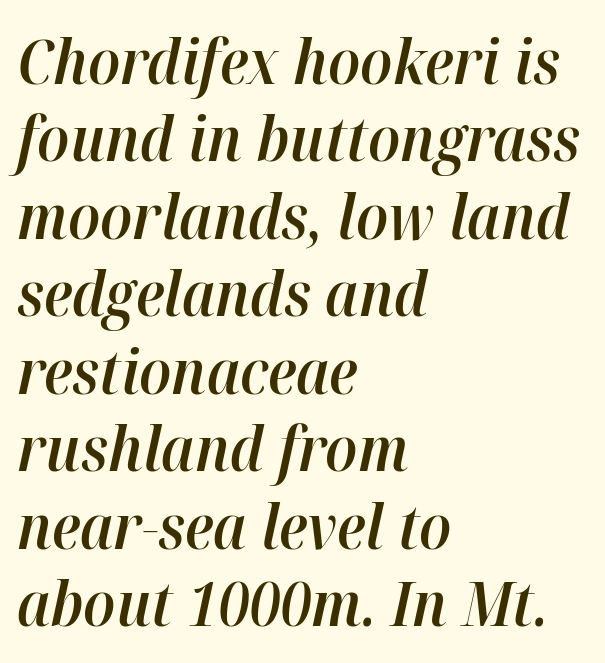
Q: Is the text bold? A: Semi-bold.
Q: Is the text italic (slanted)? A: Yes, it leans right by about 12 degrees.
Q: Is the text underlined? A: No.
Q: How is the paragraph aligned? A: Left-aligned.
Q: Is the spacing between letters normal or unusually wide? A: Normal.
Q: Is the spacing between lines tight, normal or loose? A: Normal.
Q: Width (condensed, normal, or wide)? A: Normal.
Q: Stroke contrast? A: High.
Q: x-height? A: Medium.
Q: Monospaced? A: No.
